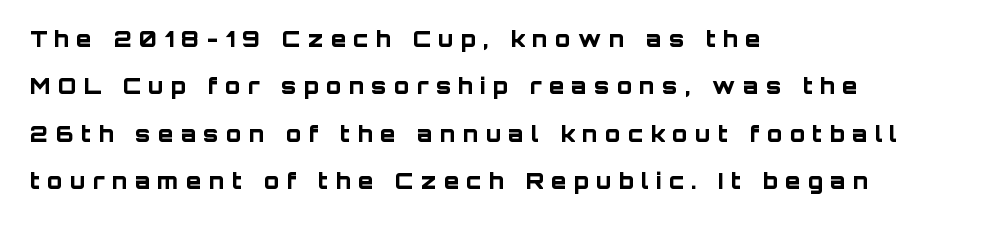
Q: Is the text bold? A: Yes.
Q: Is the text italic (slanted)? A: No, it is upright.
Q: Is the text underlined? A: No.
Q: How is the paragraph aligned? A: Left-aligned.
Q: Is the spacing between letters normal or unusually wide? A: Unusually wide.
Q: Is the spacing between lines tight, normal or loose? A: Loose.
